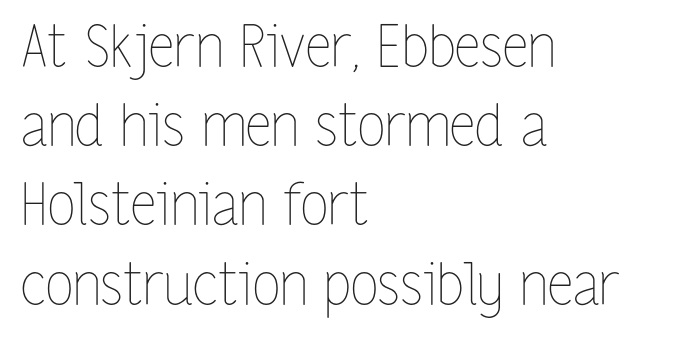
Q: Is the text bold? A: No.
Q: Is the text italic (slanted)? A: No, it is upright.
Q: Is the text underlined? A: No.
Q: How is the paragraph aligned? A: Left-aligned.
Q: Is the spacing between letters normal or unusually wide? A: Normal.
Q: Is the spacing between lines tight, normal or loose? A: Normal.
Q: Width (condensed, normal, or wide)? A: Condensed.
Q: Stroke contrast? A: Low.
Q: x-height? A: Medium.
Q: Monospaced? A: No.
